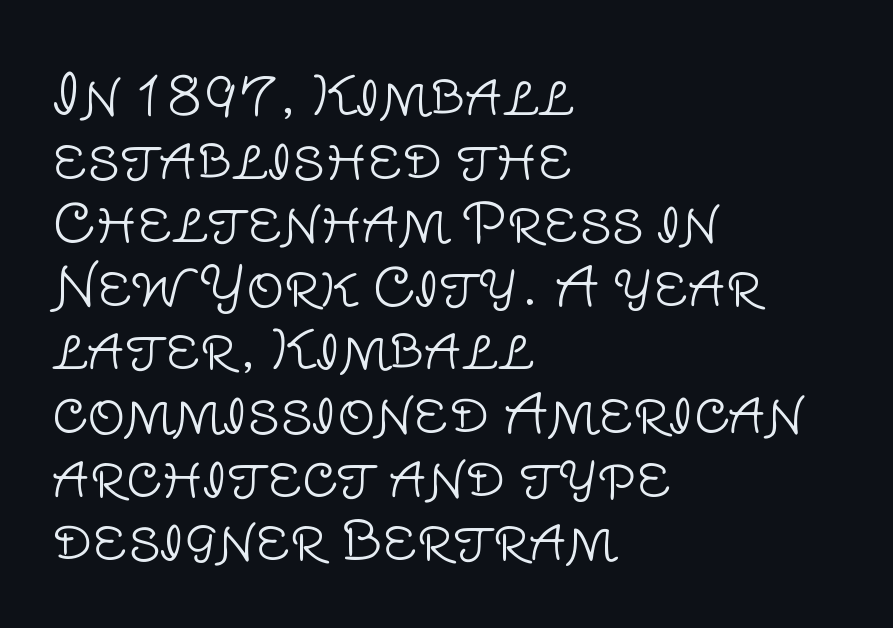
Short and long lines alike share a common starting point at left. Check the space under the baseline: it is left empty. Serif or sans? Sans — the stroke terminals are bare. There is no visible air inserted between adjacent glyphs.
